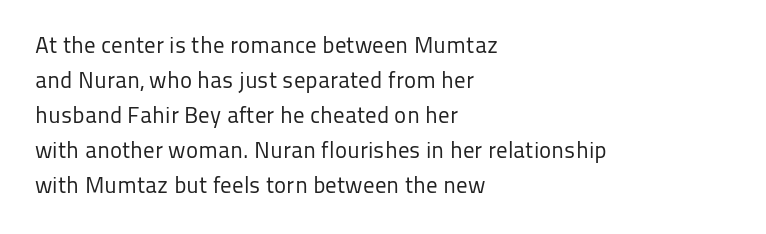
Weight: not bold — regular or lighter. The typesetter chose a ragged-right arrangement here. Each new line begins a customary step beneath the previous one. You could call the tracking neutral — neither tight nor loose. Only glyphs here, with clear space below each row. You can tell it's not italic because the verticals are truly vertical.
